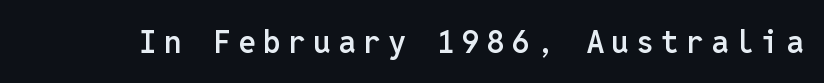
Note the uniform advance width — an 'i' takes as much space as an 'm'. The type family on display is of the sans-serif kind. Notice how the stems are strictly vertical — no italics here. Caption: expanded tracking, letters set apart. Firm but not heavy-handed strokes: this text is semibold. The passage shown is not underscored anywhere.
